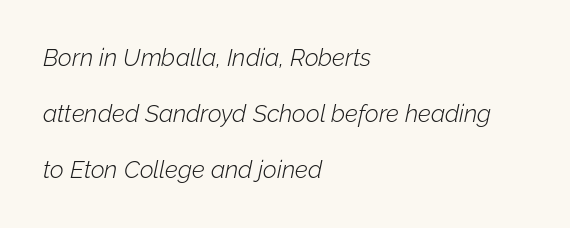
The image shows 24 px text type, italic (leaning right); set left-aligned, loose line spacing (2.34x), normal letter spacing, not underlined.
